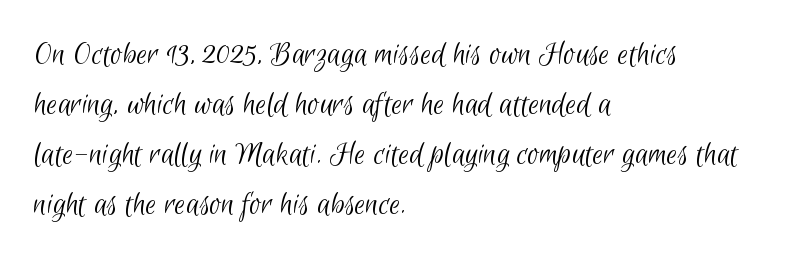
Q: Is the text bold? A: No.
Q: Is the typeface a serif or a sans-serif typeface? A: Sans-serif.
Q: Is the text underlined? A: No.
Q: How is the paragraph aligned? A: Left-aligned.
Q: Is the spacing between letters normal or unusually wide? A: Normal.
Q: Is the spacing between lines tight, normal or loose? A: Normal.
Q: Width (condensed, normal, or wide)? A: Condensed.
Q: Stroke contrast? A: Low.
Q: x-height? A: Small.
Q: Monospaced? A: No.
